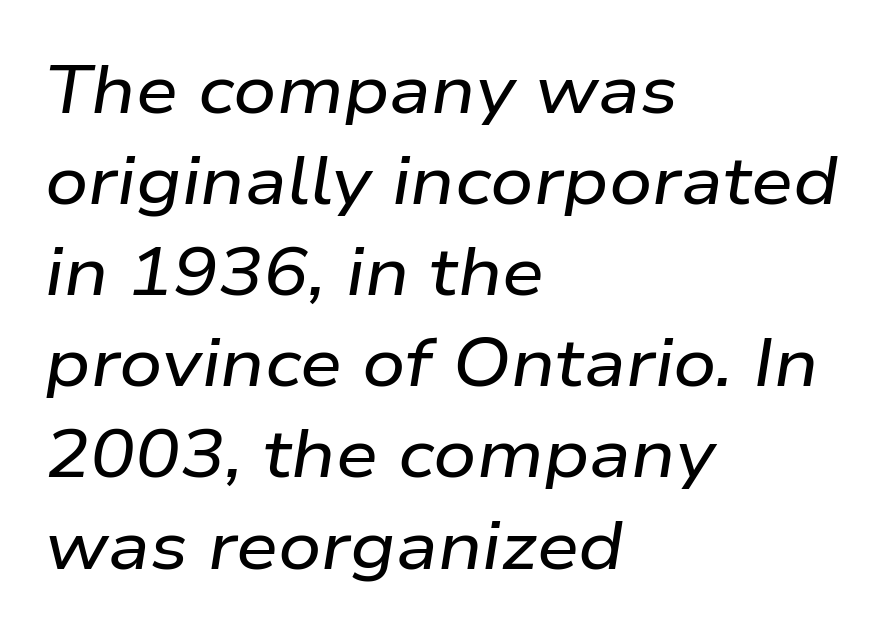
Underlining? Definitely not there. Reading down the column, the eye jumps a familiar distance to each next line. The passage shown is typed in a proportional face where columns would drift. Notice how the passage keeps a crisp vertical edge on the left only.
